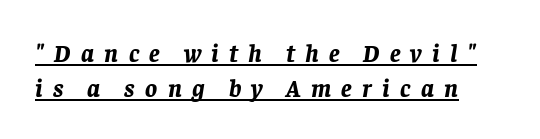
{"italic": "yes", "lean": "right", "slant_degrees": 8, "bold": "yes", "underline": "yes", "line_spacing": "normal", "line_spacing_ratio": 1.41, "letter_spacing": "wide", "letter_spacing_em": 0.41, "glyph_px": 25}
